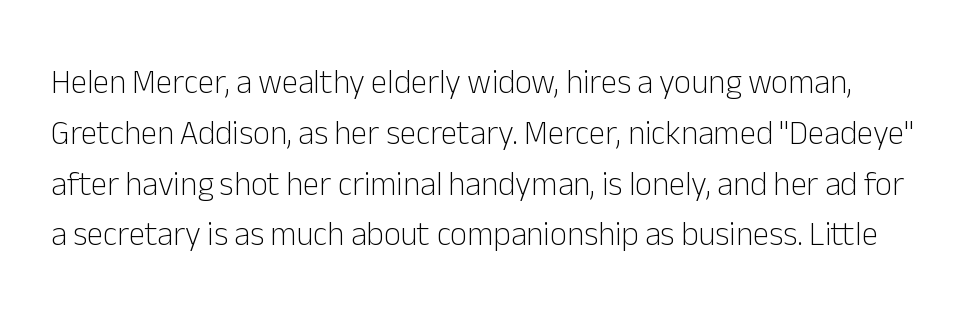
{"serif": "no", "italic": "no", "bold": "no", "weight": "light", "width": "normal", "stroke_contrast": "low", "x_height": "medium", "monospaced": "no", "underline": "no", "line_spacing": "normal", "line_spacing_ratio": 1.54, "letter_spacing": "normal", "letter_spacing_em": 0.0, "glyph_px": 33}
